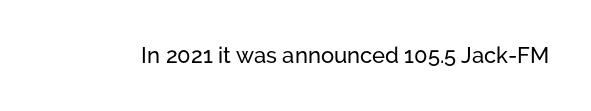
The image shows 22 px text type, upright; set normal letter spacing, not underlined.
